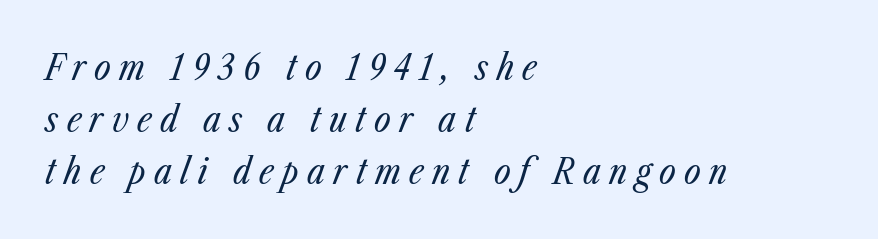
The letters look calm and open, with moderate or lighter stems. Glyph-to-glyph distance is far greater than everyday printed text. Characters are canted at an angle relative to the baseline's perpendicular. Here the designer chose a conventional face with non-uniform glyph widths.
